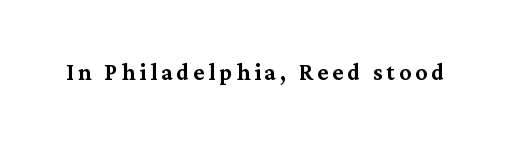
{"serif": "yes", "italic": "no", "width": "normal", "stroke_contrast": "medium", "x_height": "medium", "monospaced": "no", "underline": "no", "glyph_px": 30}
